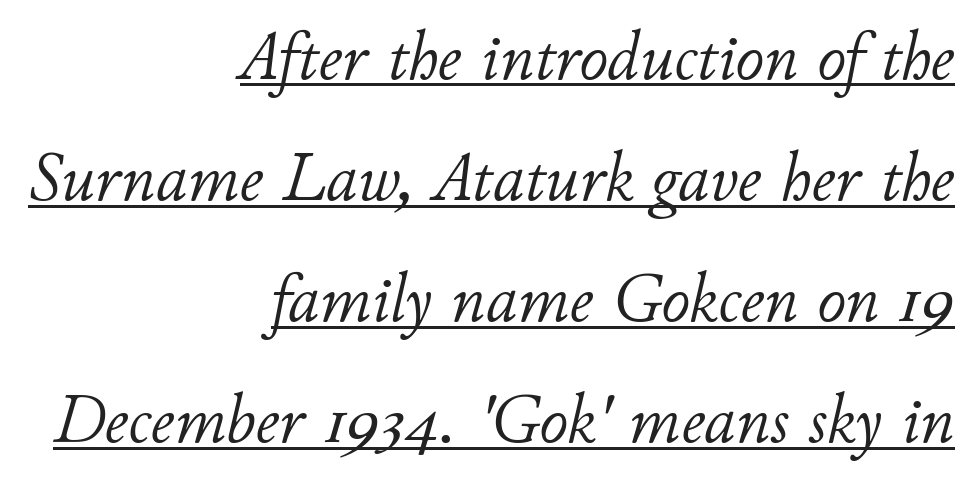
Q: Is the text bold? A: No.
Q: Is the text italic (slanted)? A: Yes, it leans right by about 11 degrees.
Q: Is the text underlined? A: Yes.
Q: How is the paragraph aligned? A: Right-aligned.
Q: Is the spacing between letters normal or unusually wide? A: Normal.
Q: Width (condensed, normal, or wide)? A: Normal.
Q: Stroke contrast? A: Low.
Q: x-height? A: Small.
Q: Monospaced? A: No.
